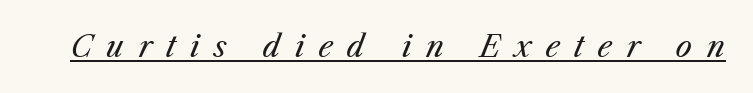
Compared with typical body copy, the letter spacing here is much looser. Do the characters align in a grid? No, the font is proportional. On a weight scale, this lands at 450 or below. This is underlined copy, the kind a proofreader might mark for attention. The lettering tilts uniformly, giving the passage an italic look.
